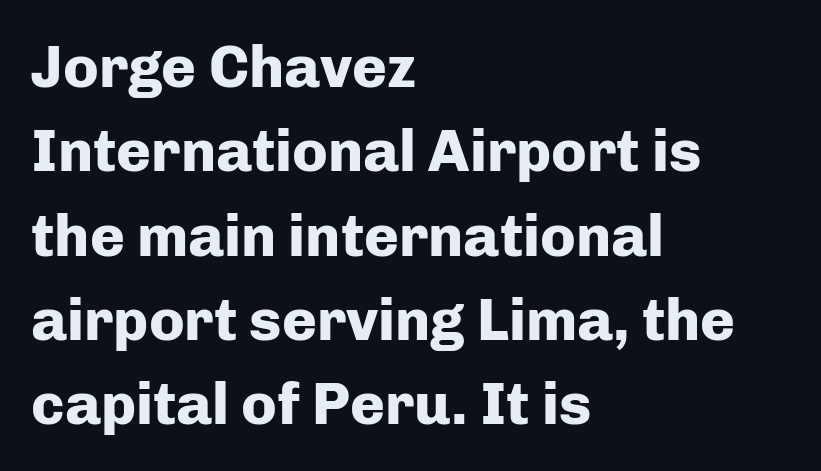
The image shows 59 px heavy sans-serif type, upright; set left-aligned, normal line spacing (1.43x), normal letter spacing, not underlined; low stroke contrast and a medium x-height.
